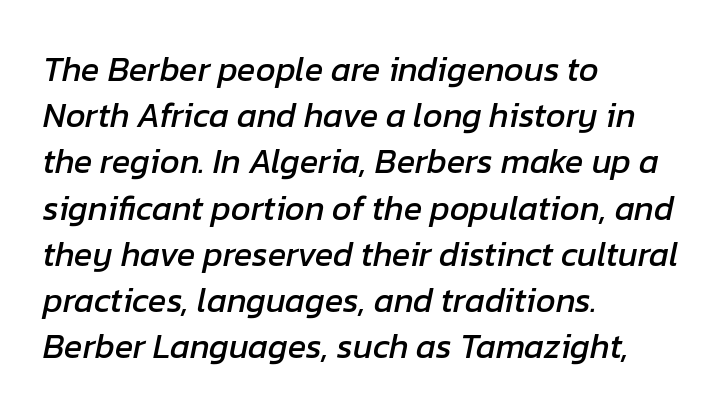
Look at the tracking — it's just the regular setting, nothing added. The compositor pushed each line to the left boundary. The lettering tilts uniformly, giving the passage an italic look. Honestly, there is no underline to notice here at all. Compared with typical paragraphs, the rows here are spaced about the same.
